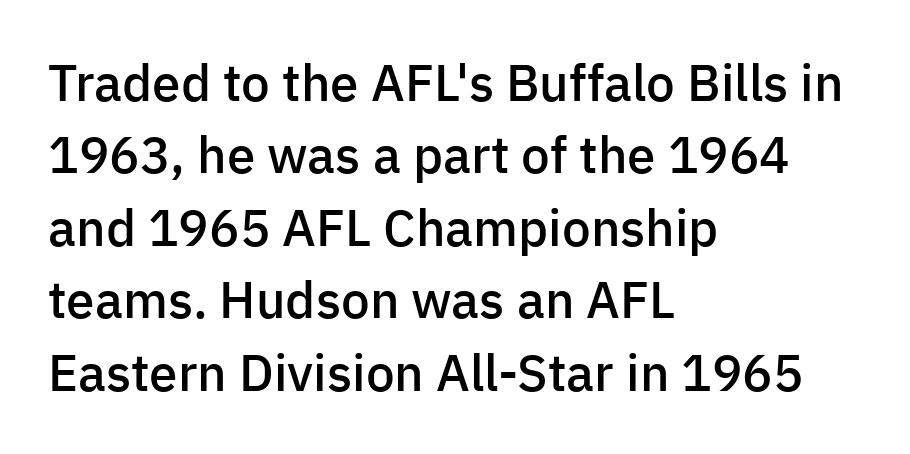
Q: Is the text bold? A: Semi-bold.
Q: Is the text italic (slanted)? A: No, it is upright.
Q: Is the typeface a serif or a sans-serif typeface? A: Sans-serif.
Q: Is the text underlined? A: No.
Q: How is the paragraph aligned? A: Left-aligned.
Q: Is the spacing between letters normal or unusually wide? A: Normal.
Q: Is the spacing between lines tight, normal or loose? A: Normal.
Q: Width (condensed, normal, or wide)? A: Normal.
Q: Stroke contrast? A: Low.
Q: x-height? A: Medium.
Q: Monospaced? A: No.
